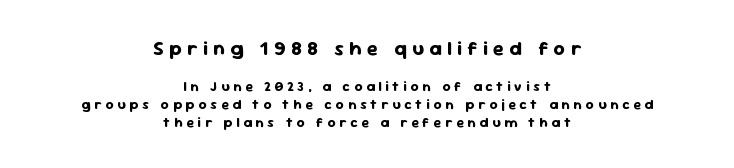
{"italic": "no", "bold": "yes", "underline": "no", "align": "center", "line_spacing": "normal", "line_spacing_ratio": 1.3, "letter_spacing": "wide", "letter_spacing_em": 0.27, "larger_block": "first", "size_ratio": 1.43, "glyph_px": 20}
